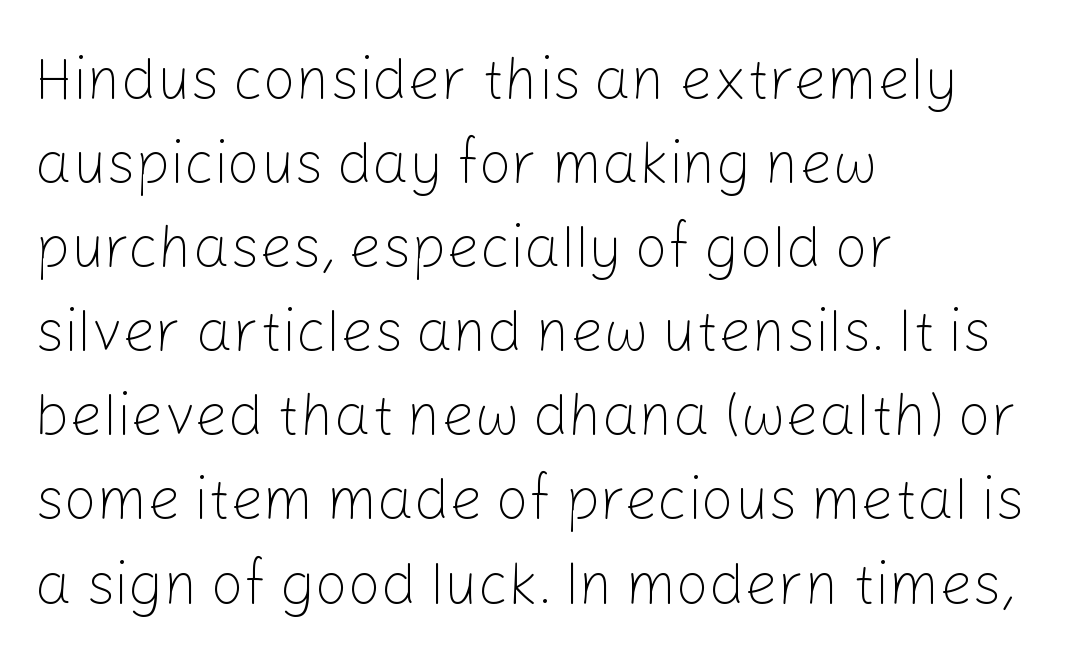
{"serif": "no", "italic": "no", "bold": "no", "weight": "light", "width": "normal", "stroke_contrast": "low", "x_height": "medium", "monospaced": "no", "underline": "no", "align": "left", "line_spacing": "normal", "line_spacing_ratio": 1.45, "letter_spacing": "normal", "letter_spacing_em": 0.0, "glyph_px": 58}
